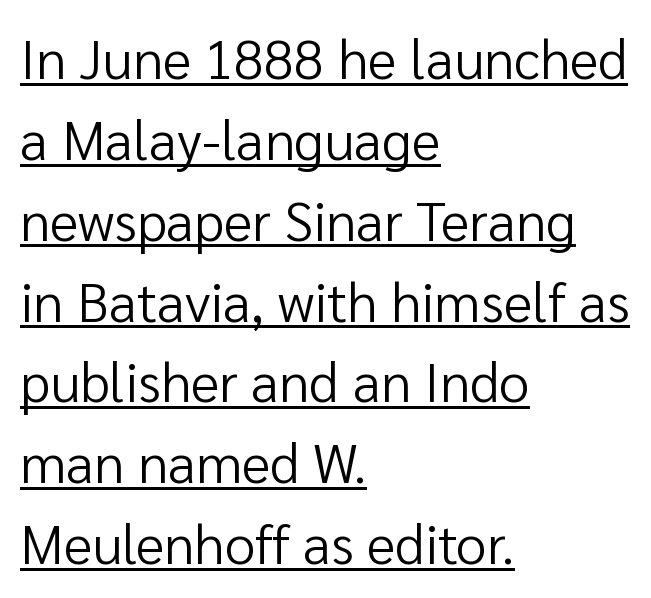
These glyphs show unthickened strokes, regular width or finer. The gaps between neighbouring characters are ordinary and unremarkable. Looks like regular typesetting: each glyph gets only the width it needs. This block has exactly the height ordinary leading produces. Check where the strokes stop: nothing finishes them off — pure sans.
